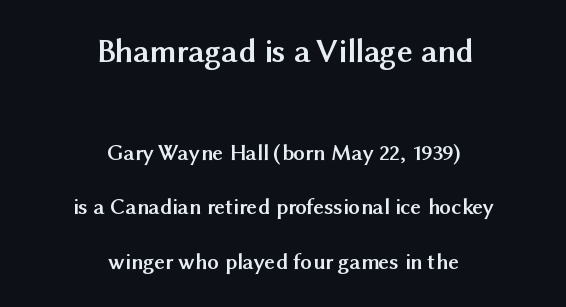
Q: Is the text bold? A: Yes.
Q: Is the text italic (slanted)? A: No, it is upright.
Q: Is the typeface a serif or a sans-serif typeface? A: Sans-serif.
Q: Is the text underlined? A: No.
Q: How is the paragraph aligned? A: Centered.
Q: Is the spacing between letters normal or unusually wide? A: Normal.
Q: Is the spacing between lines tight, normal or loose? A: Loose.
Q: Which block of text is set in a larger size, the first (top) or the second (bottom)? A: The first (top) one.
Q: Width (condensed, normal, or wide)? A: Normal.
Q: Stroke contrast? A: Medium.
Q: x-height? A: Medium.
Q: Monospaced? A: No.
